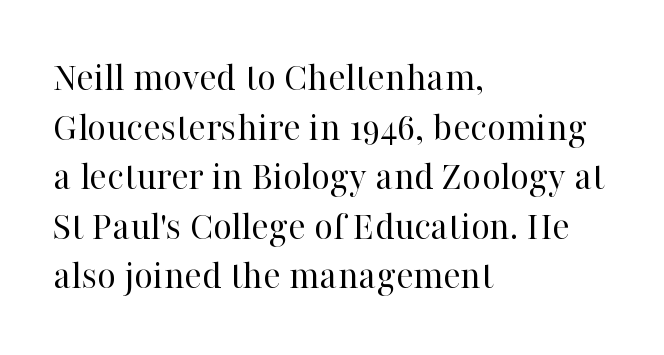
{"serif": "yes", "italic": "no", "bold": "no", "weight": "regular", "width": "normal", "stroke_contrast": "high", "x_height": "medium", "monospaced": "no", "underline": "no", "align": "left", "line_spacing_ratio": 1.21, "letter_spacing": "normal", "letter_spacing_em": 0.0, "glyph_px": 41}
